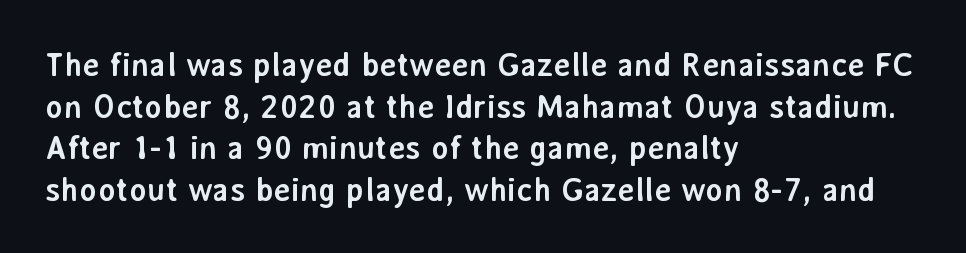
The image shows 33 px semibold sans-serif type, upright; set left-aligned, normal line spacing (1.26x), normal letter spacing, not underlined; low stroke contrast and a medium x-height.
